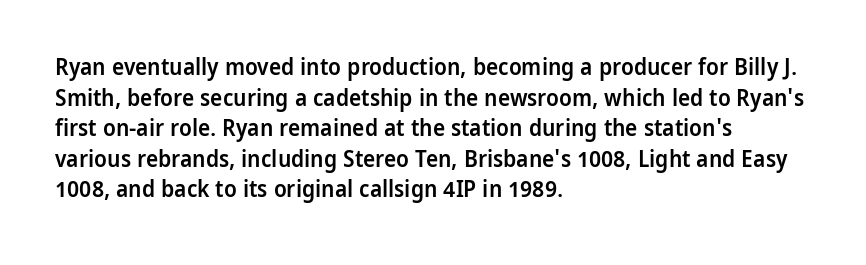
The image shows 23 px text type, upright; set left-aligned, normal line spacing (1.33x), normal letter spacing, not underlined.
